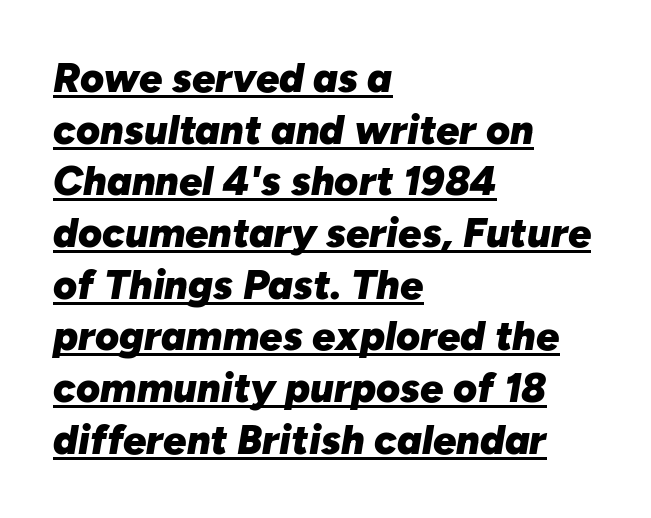
Q: Is the text bold? A: Yes.
Q: Is the text italic (slanted)? A: Yes, it leans right by about 10 degrees.
Q: Is the text underlined? A: Yes.
Q: How is the paragraph aligned? A: Left-aligned.
Q: Is the spacing between letters normal or unusually wide? A: Normal.
Q: Is the spacing between lines tight, normal or loose? A: Normal.
Q: Width (condensed, normal, or wide)? A: Normal.
Q: Stroke contrast? A: Low.
Q: x-height? A: Medium.
Q: Monospaced? A: No.
